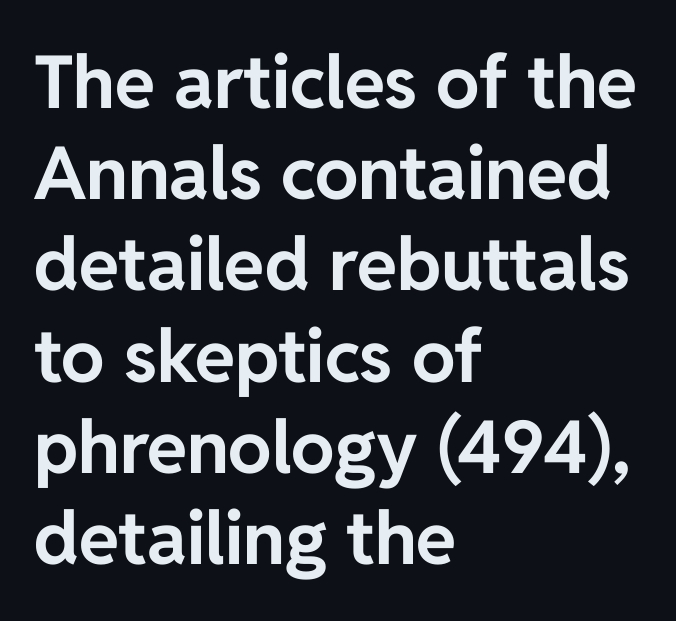
Q: Is the text bold? A: Yes.
Q: Is the text italic (slanted)? A: No, it is upright.
Q: Is the typeface a serif or a sans-serif typeface? A: Sans-serif.
Q: Is the text underlined? A: No.
Q: How is the paragraph aligned? A: Left-aligned.
Q: Is the spacing between letters normal or unusually wide? A: Normal.
Q: Is the spacing between lines tight, normal or loose? A: Normal.
Q: Width (condensed, normal, or wide)? A: Normal.
Q: Stroke contrast? A: Low.
Q: x-height? A: Medium.
Q: Monospaced? A: No.
